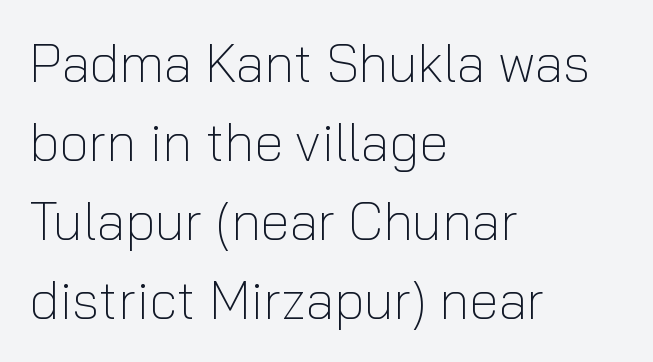
The image shows 53 px light sans-serif type, upright; set left-aligned, normal line spacing (1.49x), normal letter spacing, not underlined; low stroke contrast and a medium x-height.
